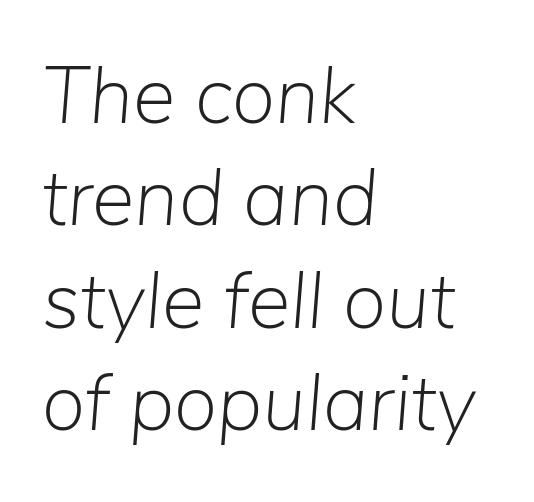
Q: Is the text bold? A: No.
Q: Is the text italic (slanted)? A: Yes, it leans right by about 5 degrees.
Q: Is the text underlined? A: No.
Q: How is the paragraph aligned? A: Left-aligned.
Q: Is the spacing between letters normal or unusually wide? A: Normal.
Q: Is the spacing between lines tight, normal or loose? A: Normal.
Q: Width (condensed, normal, or wide)? A: Normal.
Q: Stroke contrast? A: Low.
Q: x-height? A: Medium.
Q: Monospaced? A: No.
